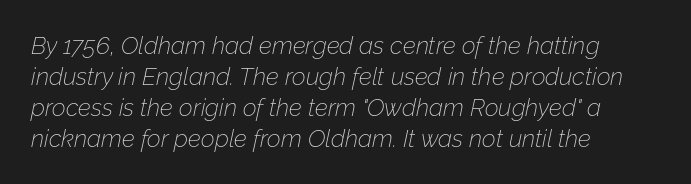
{"italic": "yes", "lean": "right", "slant_degrees": 12, "bold": "no", "underline": "no", "align": "left", "line_spacing": "normal", "line_spacing_ratio": 1.29, "letter_spacing": "normal", "letter_spacing_em": 0.0, "glyph_px": 24}
